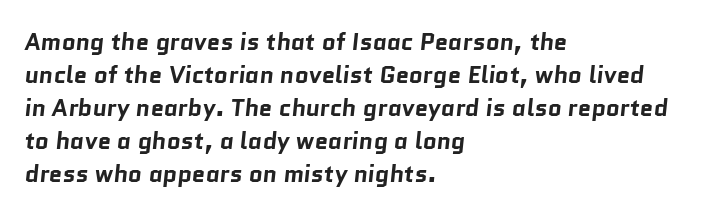
{"bold": "yes", "underline": "no", "align": "left", "line_spacing": "normal", "line_spacing_ratio": 1.38, "letter_spacing": "normal", "letter_spacing_em": 0.0, "glyph_px": 24}
